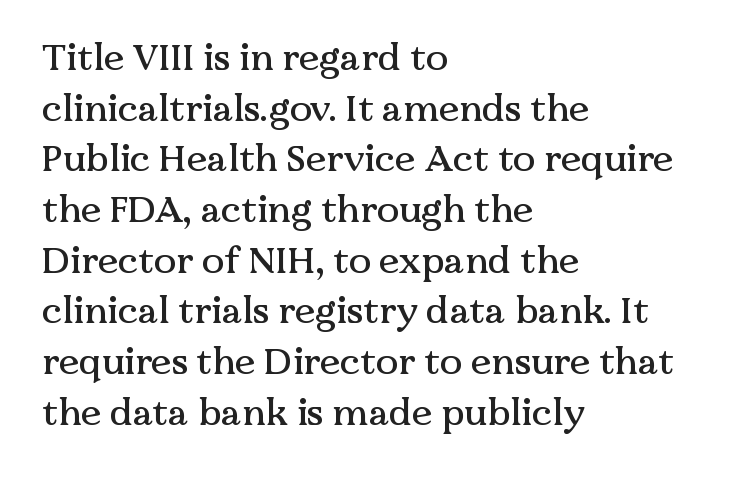
Nothing unusual about the tracking: characters are spaced as the font intends. Think of a printed novel: that variable character pitch is what you see here. The gap between lines stays unmarked. Typographically, this falls in the serif category. If you drew a ruler down the left edge, every line would touch it.
